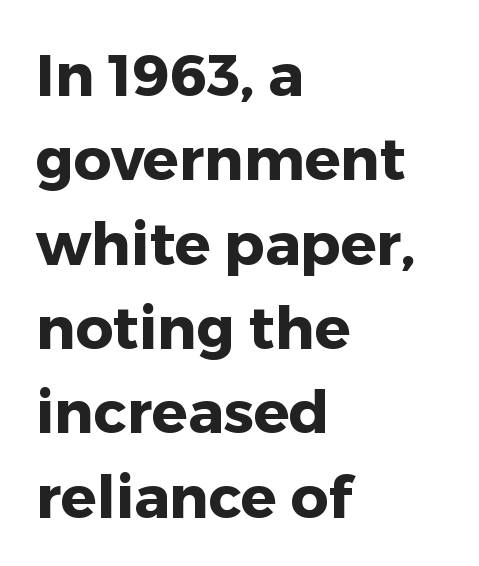
Q: Is the text bold? A: Yes.
Q: Is the text italic (slanted)? A: No, it is upright.
Q: Is the typeface a serif or a sans-serif typeface? A: Sans-serif.
Q: Is the text underlined? A: No.
Q: How is the paragraph aligned? A: Left-aligned.
Q: Is the spacing between letters normal or unusually wide? A: Normal.
Q: Is the spacing between lines tight, normal or loose? A: Normal.
Q: Width (condensed, normal, or wide)? A: Normal.
Q: Stroke contrast? A: Low.
Q: x-height? A: Medium.
Q: Monospaced? A: No.
